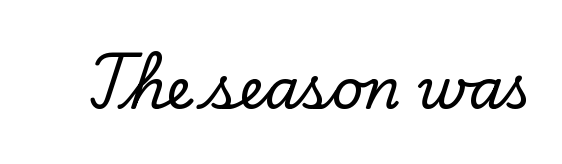
A typesetter would call this zero additional tracking. In terms of letterform style, serifs are clearly present. Proportional: the letters do not fall into vertical columns. Check the space under the baseline: it is left empty.
